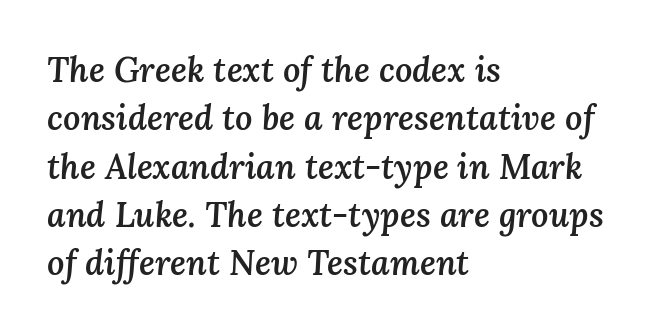
Q: Is the text bold? A: Semi-bold.
Q: Is the text italic (slanted)? A: Yes, it leans right by about 3 degrees.
Q: Is the text underlined? A: No.
Q: How is the paragraph aligned? A: Left-aligned.
Q: Is the spacing between letters normal or unusually wide? A: Normal.
Q: Is the spacing between lines tight, normal or loose? A: Normal.
Q: Width (condensed, normal, or wide)? A: Normal.
Q: Stroke contrast? A: Medium.
Q: x-height? A: Medium.
Q: Monospaced? A: No.
